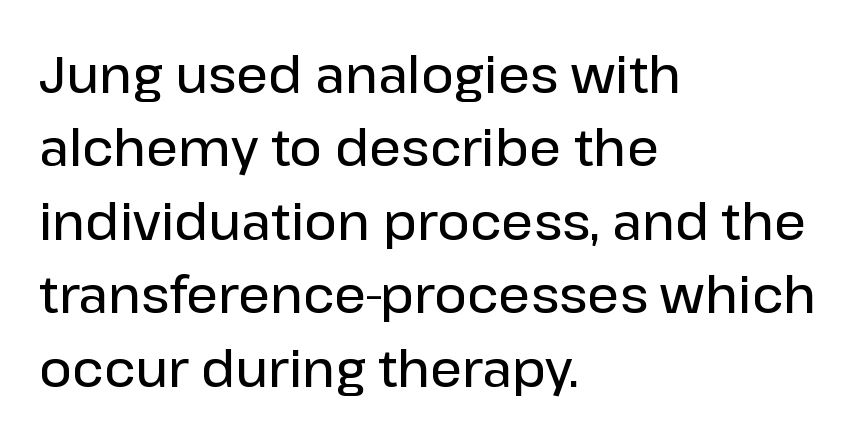
The image shows 50 px semibold sans-serif type, upright; set left-aligned, normal line spacing (1.47x), normal letter spacing, not underlined; low stroke contrast and a medium x-height.
